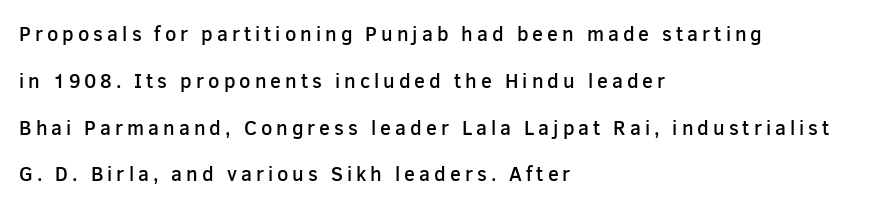
The space directly below the letters is spotless. Posture: vertical. The gaps between neighbouring characters are conspicuously large. If you measured baseline to baseline, you'd find a long distance.
